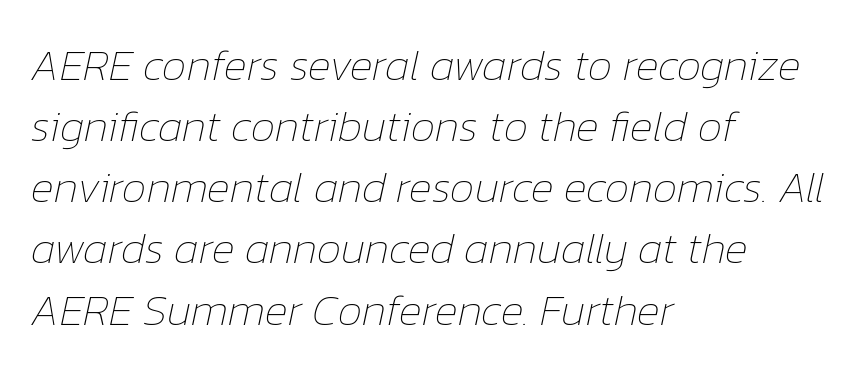
{"italic": "yes", "lean": "right", "slant_degrees": 12, "bold": "no", "weight": "thin", "width": "normal", "stroke_contrast": "low", "x_height": "medium", "monospaced": "no", "underline": "no", "align": "left", "line_spacing": "normal", "line_spacing_ratio": 1.39, "letter_spacing": "normal", "letter_spacing_em": 0.0, "glyph_px": 44}
